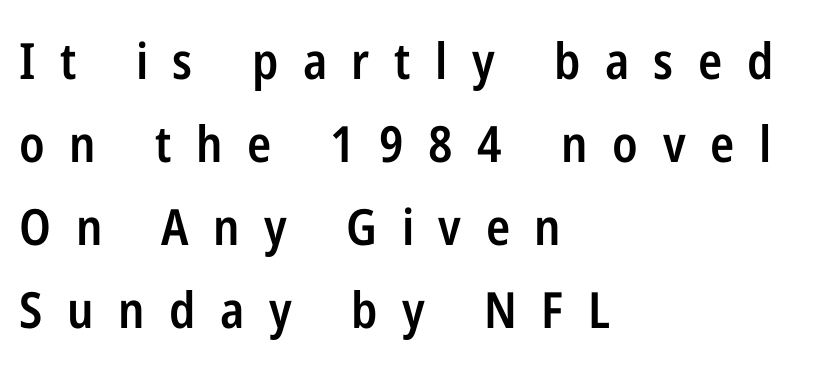
{"serif": "no", "italic": "no", "bold": "semi", "weight": "semibold", "width": "condensed", "stroke_contrast": "low", "x_height": "medium", "monospaced": "no", "underline": "no", "align": "left", "line_spacing": "normal", "line_spacing_ratio": 1.66, "letter_spacing": "wide", "letter_spacing_em": 0.49, "glyph_px": 50}
